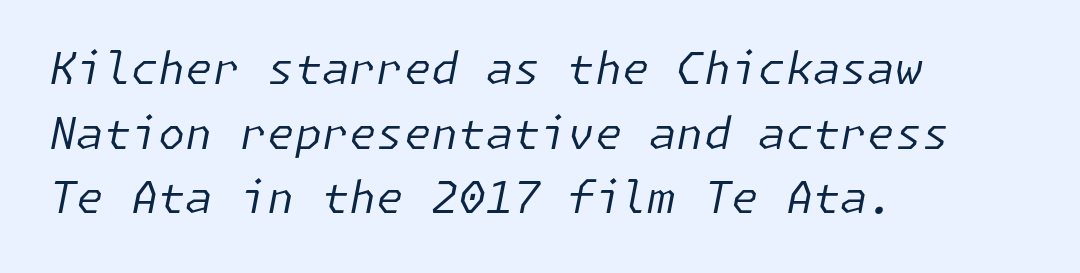
{"italic": "yes", "lean": "right", "slant_degrees": 11, "bold": "no", "weight": "regular", "width": "normal", "stroke_contrast": "low", "x_height": "medium", "underline": "no", "align": "left", "line_spacing": "normal", "line_spacing_ratio": 1.47, "letter_spacing": "normal", "letter_spacing_em": 0.0, "glyph_px": 44}
